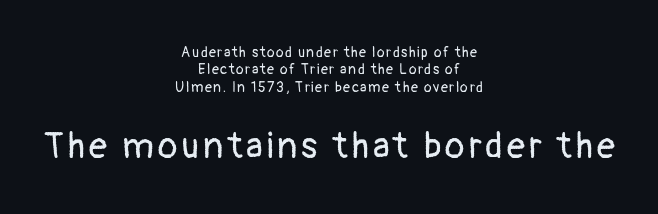
The image shows 36 px regular-weight sans-serif type, upright; set centered, normal line spacing (1.25x), not underlined; the second (bottom) block is 2.57x larger; low stroke contrast and a medium x-height.
